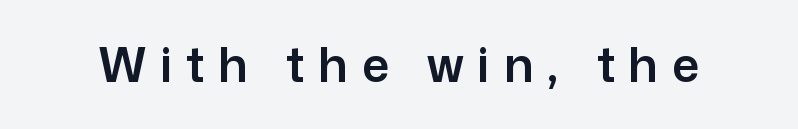
{"serif": "no", "italic": "no", "width": "normal", "stroke_contrast": "low", "x_height": "medium", "monospaced": "no", "underline": "no", "letter_spacing": "wide", "letter_spacing_em": 0.29, "glyph_px": 48}
